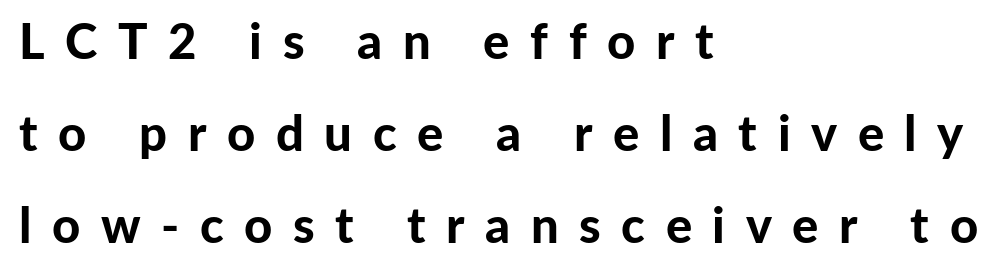
{"serif": "no", "italic": "no", "bold": "yes", "weight": "bold", "width": "normal", "stroke_contrast": "low", "x_height": "medium", "monospaced": "no", "underline": "no", "align": "left", "line_spacing_ratio": 1.88, "letter_spacing": "wide", "letter_spacing_em": 0.42, "glyph_px": 49}
